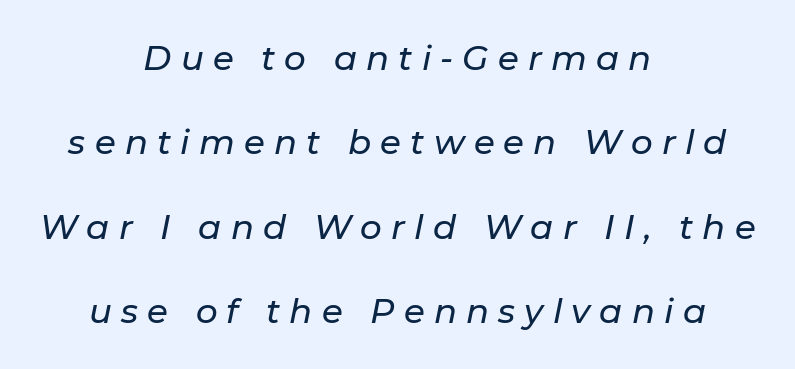
Rule under the text: the space is simply empty. You could fit nearly another row in the gap between these rows. These lines are rendered in a variable-pitch font. Does extra space separate the letters? Yes, quite a lot of it. Layout note: lines centered. This sample uses an oblique cut, with every glyph tilted off the vertical.
